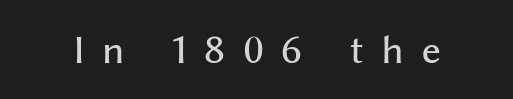
Unlike a traditional serif, this face leaves its strokes unadorned. Think of a printed novel: that variable character pitch is what you see here. Plain, unruled lines of type. Here the glyphs are tracked loosely, breaking word shapes into spaced letters. Quick note: not italic, upright.
